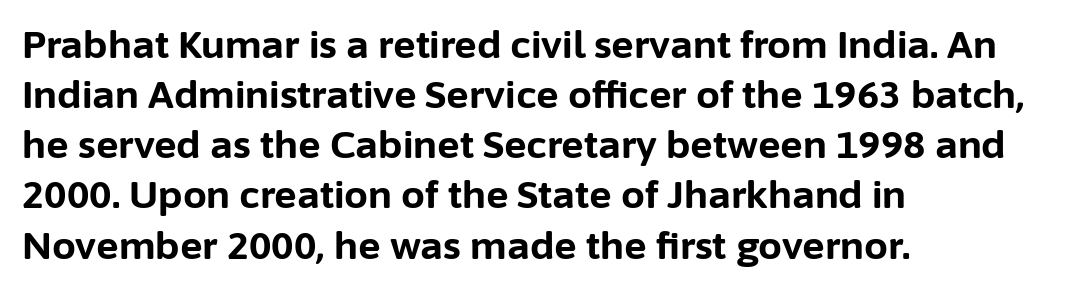
The typesetter chose a ragged-right arrangement here. Notice how descenders clear the ascenders below comfortably — that's standard leading. Rule under the text: the space is simply empty. Heavy-handed strokes throughout: this text is bold. The face used here is rendered with its standard letterfit.
